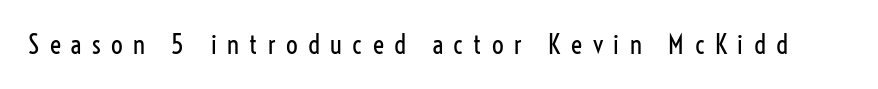
{"italic": "no", "bold": "no", "underline": "no", "letter_spacing": "wide", "letter_spacing_em": 0.4, "glyph_px": 26}
